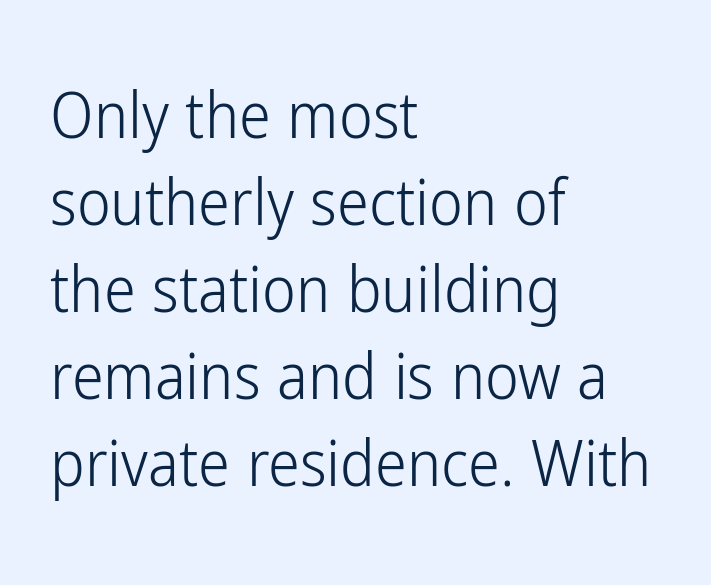
{"serif": "no", "italic": "no", "bold": "no", "weight": "light", "width": "condensed", "stroke_contrast": "low", "x_height": "medium", "monospaced": "no", "underline": "no", "align": "left", "line_spacing": "normal", "line_spacing_ratio": 1.36, "letter_spacing": "normal", "letter_spacing_em": 0.0, "glyph_px": 64}
